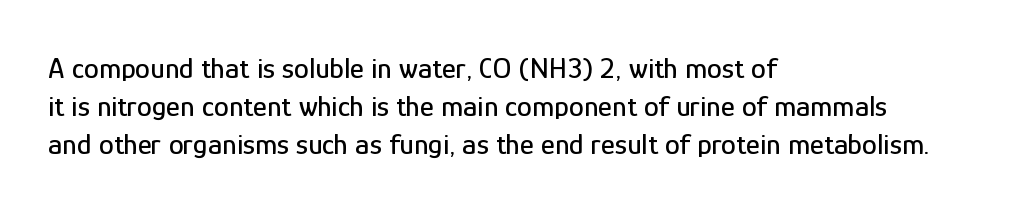
Q: Is the text italic (slanted)? A: No, it is upright.
Q: Is the typeface a serif or a sans-serif typeface? A: Sans-serif.
Q: Is the text underlined? A: No.
Q: How is the paragraph aligned? A: Left-aligned.
Q: Is the spacing between letters normal or unusually wide? A: Normal.
Q: Is the spacing between lines tight, normal or loose? A: Normal.
Q: Width (condensed, normal, or wide)? A: Condensed.
Q: Stroke contrast? A: Low.
Q: x-height? A: Medium.
Q: Monospaced? A: No.
